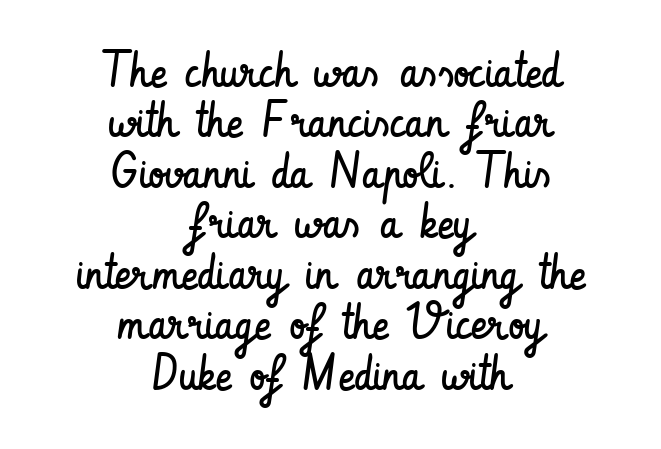
{"serif": "no", "italic": "no", "bold": "no", "weight": "regular", "width": "condensed", "stroke_contrast": "low", "x_height": "small", "monospaced": "no", "underline": "no", "align": "center", "line_spacing": "tight", "line_spacing_ratio": 1.01, "letter_spacing": "normal", "letter_spacing_em": 0.0, "glyph_px": 50}
